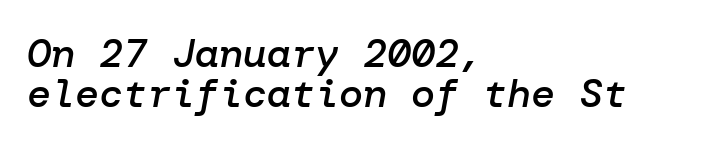
Q: Is the text bold? A: Semi-bold.
Q: Is the text italic (slanted)? A: Yes, it leans right by about 10 degrees.
Q: Is the text underlined? A: No.
Q: How is the paragraph aligned? A: Left-aligned.
Q: Is the spacing between letters normal or unusually wide? A: Normal.
Q: Is the spacing between lines tight, normal or loose? A: Tight.
Q: Width (condensed, normal, or wide)? A: Normal.
Q: Stroke contrast? A: Low.
Q: x-height? A: Medium.
